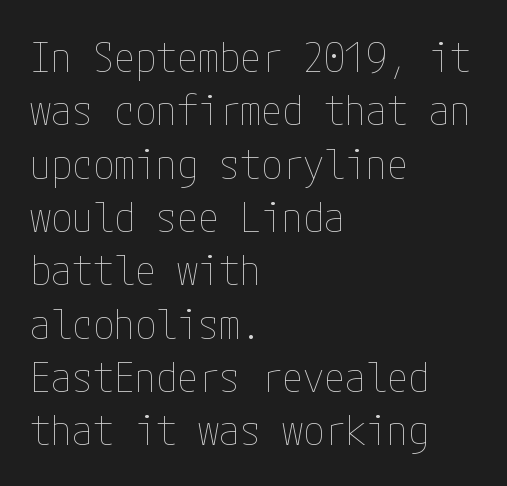
Beneath every word, the page is bare. Default kerning and tracking; the words read as compact shapes. This sample uses an upright cut, with every glyph sitting square on the baseline. The block of text has a typical density, with ordinary space between rows.
